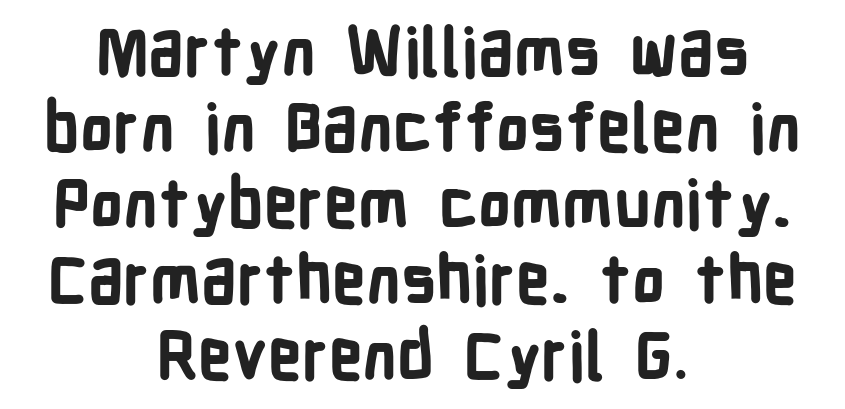
The image shows 66 px bold, condensed sans-serif type, upright; set centered, tight line spacing (1.15x), normal letter spacing, not underlined; low stroke contrast and a medium x-height.
